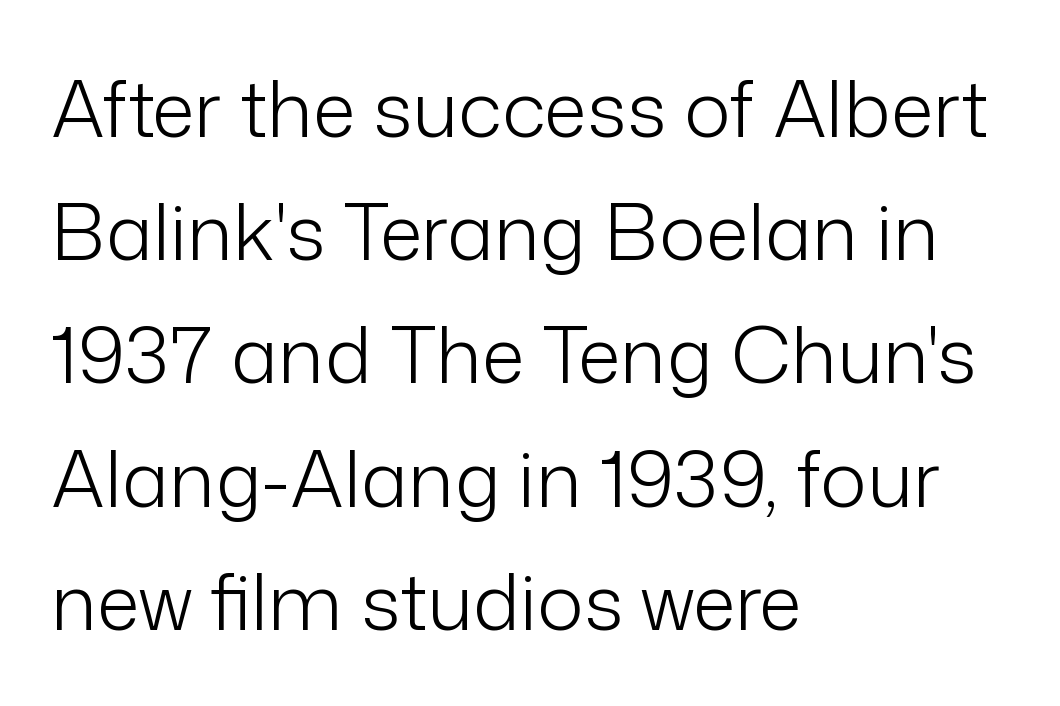
The letters carry no serifs — their stems end cleanly without finishing strokes. How are the letters spaced? Ordinarily, with no added tracking. Anything drawn beneath the words? Only blank space. Is this a fixed-width face? No — the glyphs have proportional, varying widths. The lines sit at an ordinary, default distance from one another.
